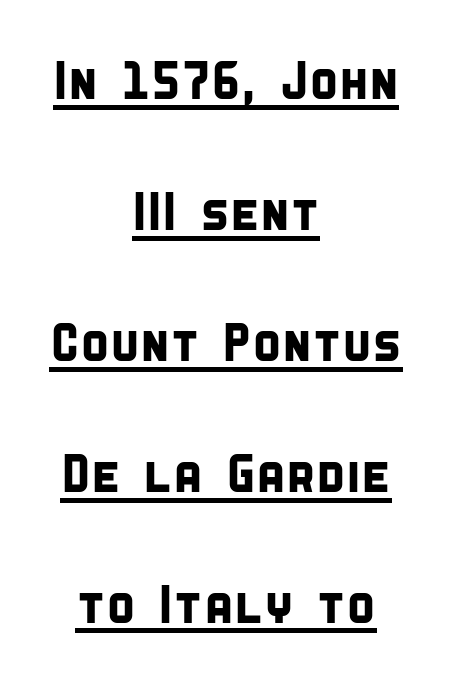
Words appear dense and cohesive because spacing is normal. Decoration check: the copy is underlined. The passage shown is typed in a proportional face where columns would drift. A sans-serif font was chosen for this passage.
